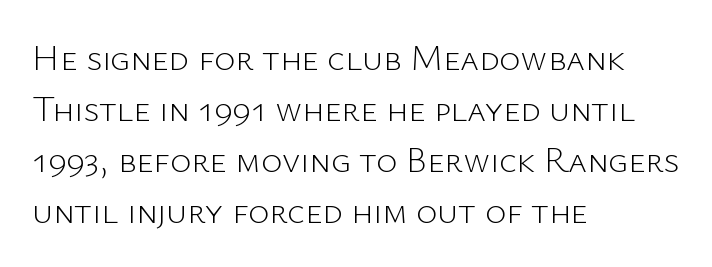
The font family rendered here belongs to the sans-serif group. The line-height multiplier appears to be the usual default. Tracking value appears to be zero — textbook default spacing. Character widths vary here, with narrow letters taking less room than wide ones. Every row of glyphs begins at an identical x-position on the left.
